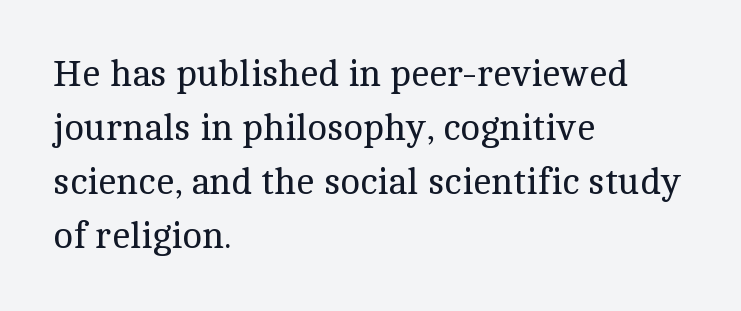
{"serif": "yes", "italic": "no", "bold": "no", "weight": "regular", "width": "normal", "x_height": "medium", "monospaced": "no", "underline": "no", "align": "left", "line_spacing": "normal", "line_spacing_ratio": 1.46, "letter_spacing": "normal", "letter_spacing_em": 0.0, "glyph_px": 37}
